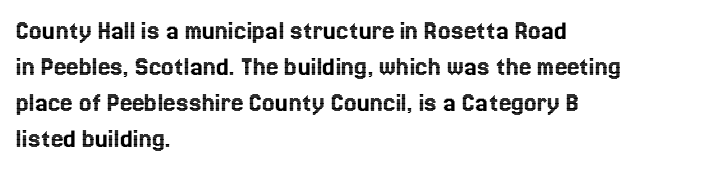
Q: Is the text italic (slanted)? A: No, it is upright.
Q: Is the text underlined? A: No.
Q: How is the paragraph aligned? A: Left-aligned.
Q: Is the spacing between letters normal or unusually wide? A: Normal.
Q: Is the spacing between lines tight, normal or loose? A: Normal.
Q: Width (condensed, normal, or wide)? A: Normal.
Q: x-height? A: Medium.
Q: Monospaced? A: No.
